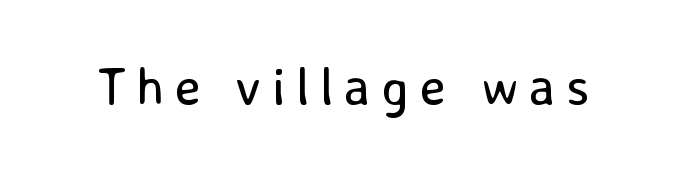
{"serif": "no", "italic": "no", "bold": "no", "weight": "regular", "width": "normal", "stroke_contrast": "low", "x_height": "medium", "monospaced": "no", "underline": "no", "letter_spacing": "wide", "letter_spacing_em": 0.2, "glyph_px": 52}
